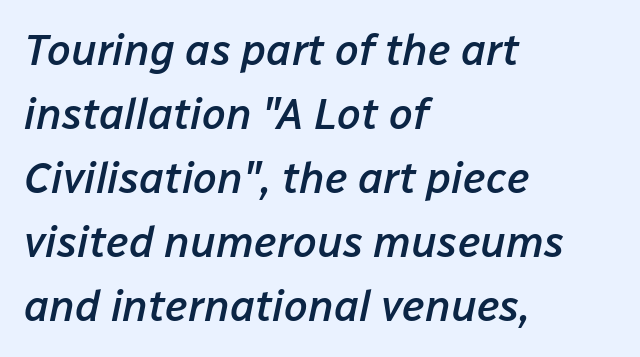
The image shows 43 px semibold type, italic (leaning right); set left-aligned, normal line spacing (1.49x), normal letter spacing, not underlined; low stroke contrast and a medium x-height.
